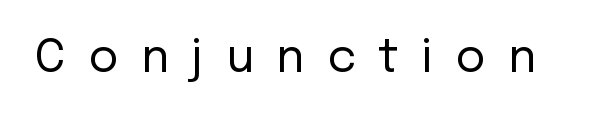
{"serif": "no", "italic": "no", "bold": "no", "weight": "regular", "width": "normal", "stroke_contrast": "low", "x_height": "medium", "monospaced": "no", "underline": "no", "letter_spacing": "wide", "letter_spacing_em": 0.49, "glyph_px": 46}
